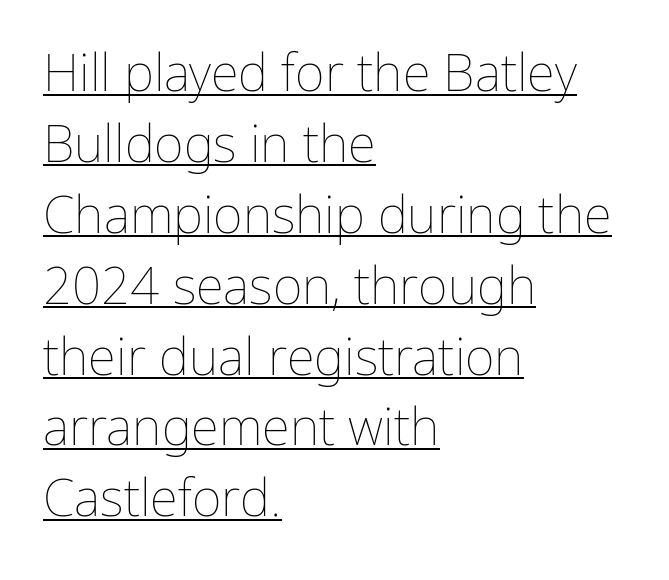
The letters advance in unequal steps, a hallmark of proportional type. A baseline rule has been typeset under these characters. The strokes carry an ordinary text weight at most. This sample uses plain, unmodified letter spacing. A classic flush-left, rag-right setting is used for this passage. In terms of posture, this sample is upright.
